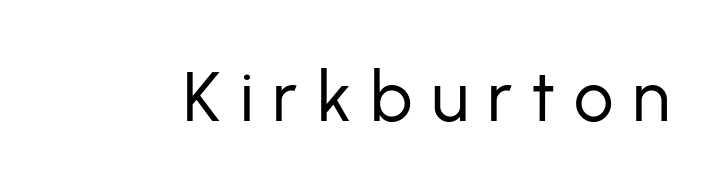
Q: Is the text bold? A: No.
Q: Is the text italic (slanted)? A: No, it is upright.
Q: Is the typeface a serif or a sans-serif typeface? A: Sans-serif.
Q: Is the text underlined? A: No.
Q: Is the spacing between letters normal or unusually wide? A: Unusually wide.
Q: Width (condensed, normal, or wide)? A: Normal.
Q: Stroke contrast? A: Low.
Q: x-height? A: Medium.
Q: Monospaced? A: No.
